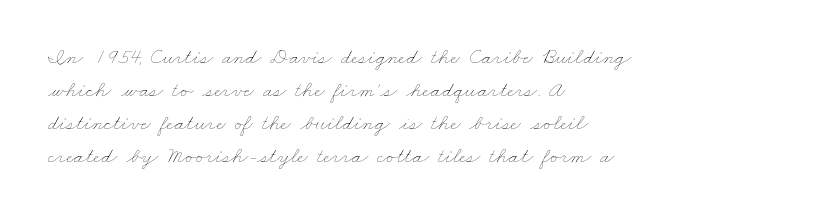
Q: Is the text bold? A: No.
Q: Is the text underlined? A: No.
Q: How is the paragraph aligned? A: Left-aligned.
Q: Is the spacing between letters normal or unusually wide? A: Normal.
Q: Is the spacing between lines tight, normal or loose? A: Normal.
